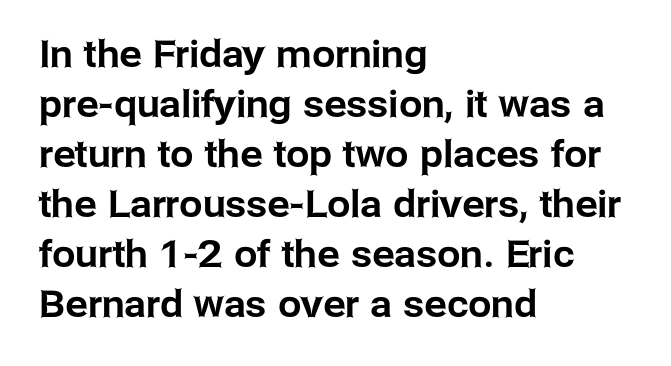
This sample uses plain, unmodified letter spacing. Nothing sits at the stroke ends, so this counts as sans-serif. This sample is left-justified, so line endings fall wherever the words run out. Notice how descenders clear the ascenders below comfortably — that's standard leading. Varying glyph widths throughout — classic text-font behaviour.
